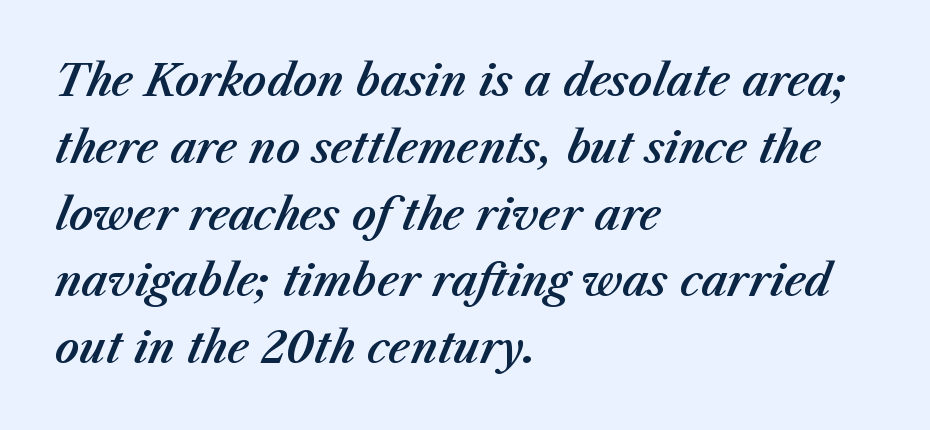
Every row of glyphs begins at an identical x-position on the left. A bare baseline throughout the passage. The passage shown is typed in a proportional face where columns would drift. The face used here is rendered with its standard letterfit.
